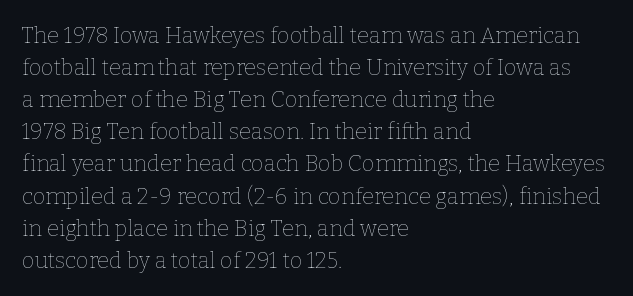
Weight: in the light-to-regular range. These lines keep a tight, regular rhythm from letter to letter. Any mark beneath the type? The region is blank. Left-aligned paragraph, ragged on the right. If you drew a line through each stem, it would be perfectly vertical. Honestly, the row spacing looks completely unremarkable.
